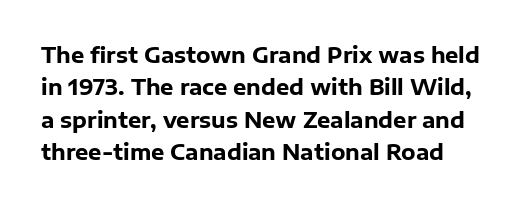
{"italic": "no", "bold": "yes", "underline": "no", "align": "left", "line_spacing": "normal", "line_spacing_ratio": 1.54, "letter_spacing": "normal", "letter_spacing_em": 0.0, "glyph_px": 21}
